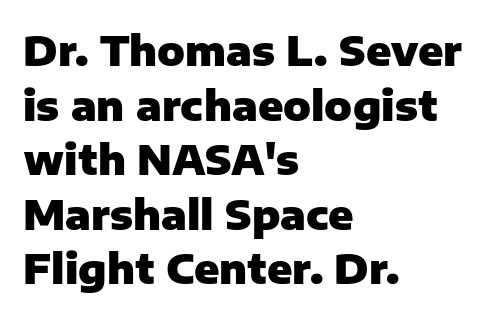
{"serif": "no", "italic": "no", "bold": "yes", "weight": "heavy", "width": "normal", "stroke_contrast": "low", "x_height": "medium", "monospaced": "no", "underline": "no", "align": "left", "line_spacing": "normal", "line_spacing_ratio": 1.33, "letter_spacing": "normal", "letter_spacing_em": 0.0, "glyph_px": 41}
